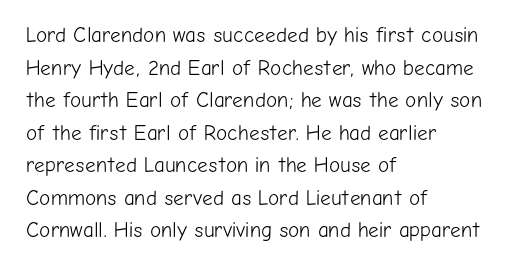
Q: Is the text bold? A: No.
Q: Is the text italic (slanted)? A: No, it is upright.
Q: Is the text underlined? A: No.
Q: How is the paragraph aligned? A: Left-aligned.
Q: Is the spacing between letters normal or unusually wide? A: Normal.
Q: Is the spacing between lines tight, normal or loose? A: Normal.
